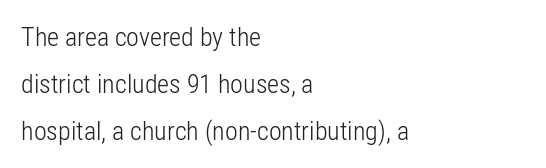
{"italic": "no", "bold": "no", "underline": "no", "align": "left", "line_spacing_ratio": 1.8, "letter_spacing": "normal", "letter_spacing_em": 0.0, "glyph_px": 26}
